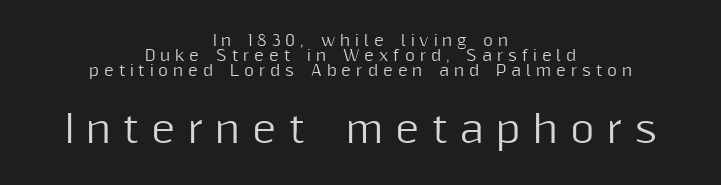
The image shows 37 px sans-serif type, upright; set centered, tight line spacing (1.0x), unusually wide letter spacing (+0.33 em), not underlined; the second (bottom) block is 2.47x larger; medium stroke contrast and a medium x-height.
